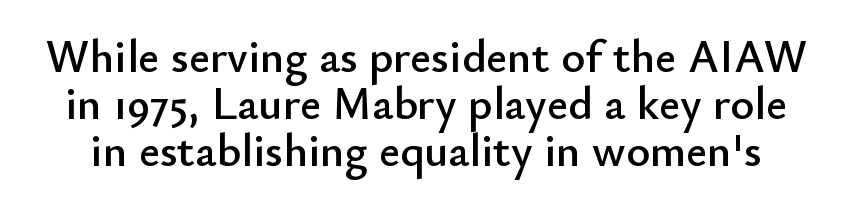
{"serif": "no", "italic": "no", "width": "normal", "stroke_contrast": "low", "x_height": "small", "monospaced": "no", "underline": "no", "line_spacing": "tight", "line_spacing_ratio": 1.02, "letter_spacing": "normal", "letter_spacing_em": 0.0, "glyph_px": 46}
